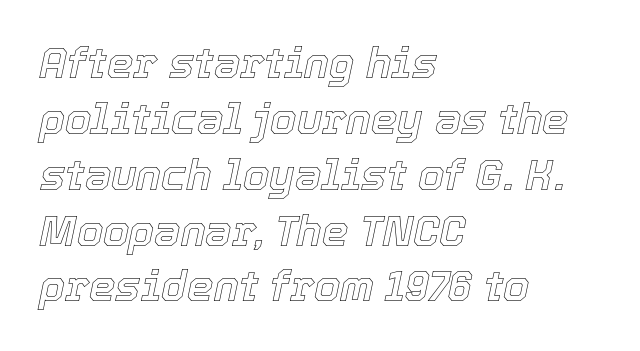
{"italic": "yes", "lean": "right", "slant_degrees": 12, "width": "normal", "x_height": "medium", "monospaced": "no", "underline": "no", "align": "left", "line_spacing": "normal", "line_spacing_ratio": 1.33, "letter_spacing": "normal", "letter_spacing_em": 0.0, "glyph_px": 42}
